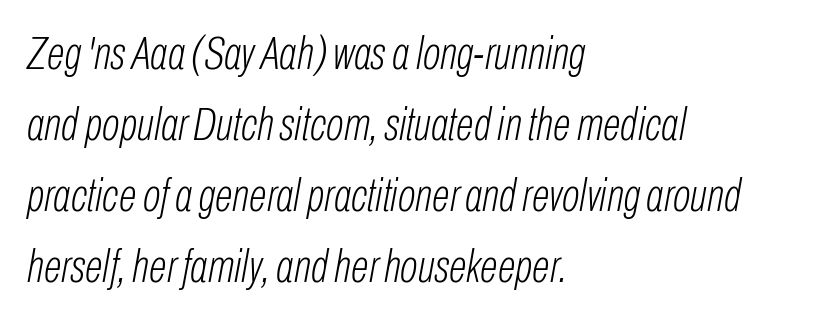
Q: Is the text bold? A: No.
Q: Is the text italic (slanted)? A: Yes, it leans right by about 10 degrees.
Q: Is the text underlined? A: No.
Q: How is the paragraph aligned? A: Left-aligned.
Q: Is the spacing between letters normal or unusually wide? A: Normal.
Q: Is the spacing between lines tight, normal or loose? A: Normal.
Q: Width (condensed, normal, or wide)? A: Condensed.
Q: Stroke contrast? A: Low.
Q: x-height? A: Medium.
Q: Monospaced? A: No.
